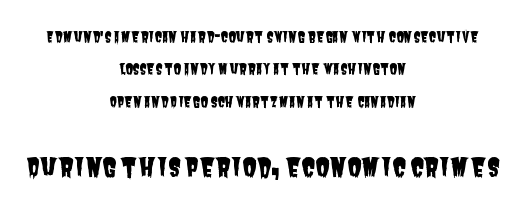
{"underline": "no", "align": "center", "line_spacing": "loose", "line_spacing_ratio": 2.32, "letter_spacing": "normal", "letter_spacing_em": 0.0, "larger_block": "second", "size_ratio": 1.86, "glyph_px": 26}
